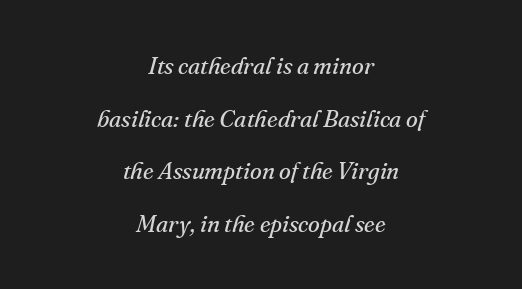
Q: Is the text bold? A: No.
Q: Is the text italic (slanted)? A: Yes, it leans right by about 16 degrees.
Q: Is the text underlined? A: No.
Q: How is the paragraph aligned? A: Centered.
Q: Is the spacing between letters normal or unusually wide? A: Normal.
Q: Is the spacing between lines tight, normal or loose? A: Loose.
